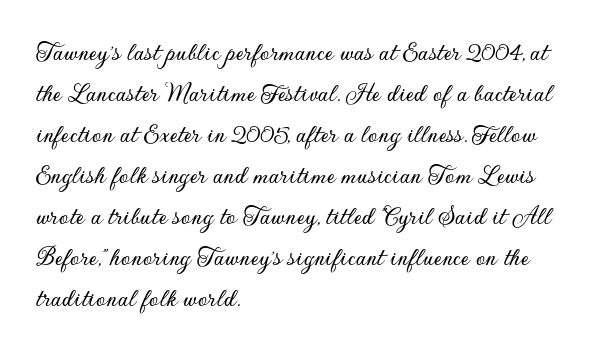
Underlining? Definitely not there. The passage shown stacks its lines at a standard gap. Is the block centered? No — it sits flush against the left margin.
